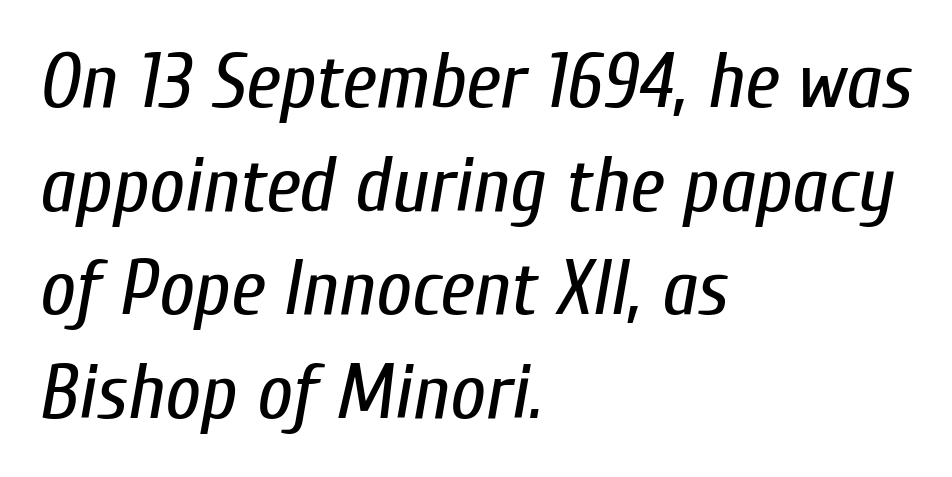
Words appear dense and cohesive because spacing is normal. These lines sit exactly where default settings would place them. Compared with a typical body face, this is equally light or lighter still. This sample has the flowing, uneven cadence of proportional lettering.
